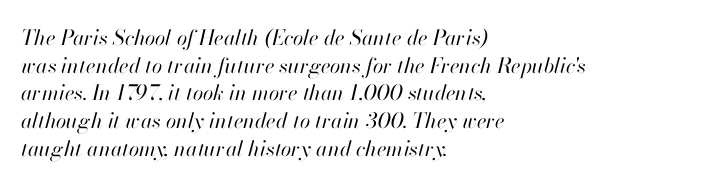
Q: Is the text bold? A: No.
Q: Is the text italic (slanted)? A: Yes, it leans right by about 13 degrees.
Q: Is the text underlined? A: No.
Q: How is the paragraph aligned? A: Left-aligned.
Q: Is the spacing between letters normal or unusually wide? A: Normal.
Q: Is the spacing between lines tight, normal or loose? A: Normal.
